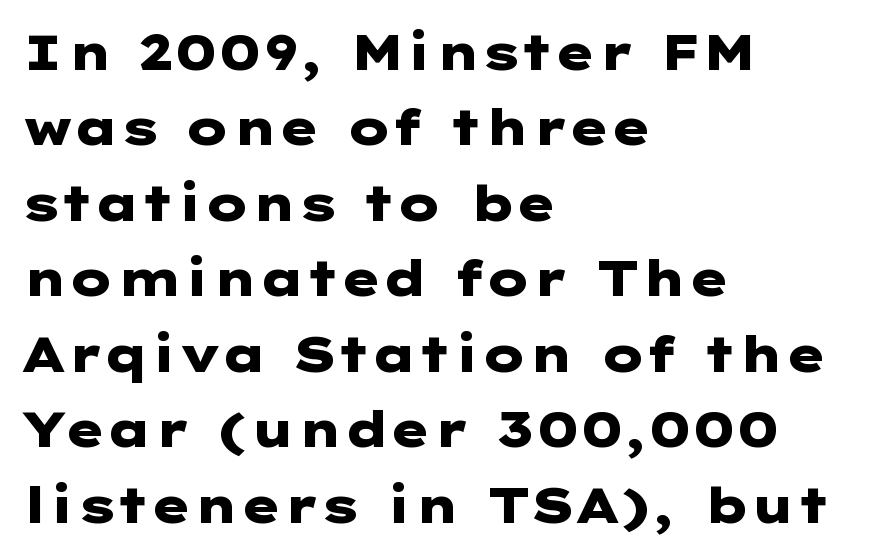
The image shows 49 px heavy, wide sans-serif type, upright; set left-aligned, normal line spacing (1.54x), normal letter spacing, not underlined; low stroke contrast and a medium x-height.
